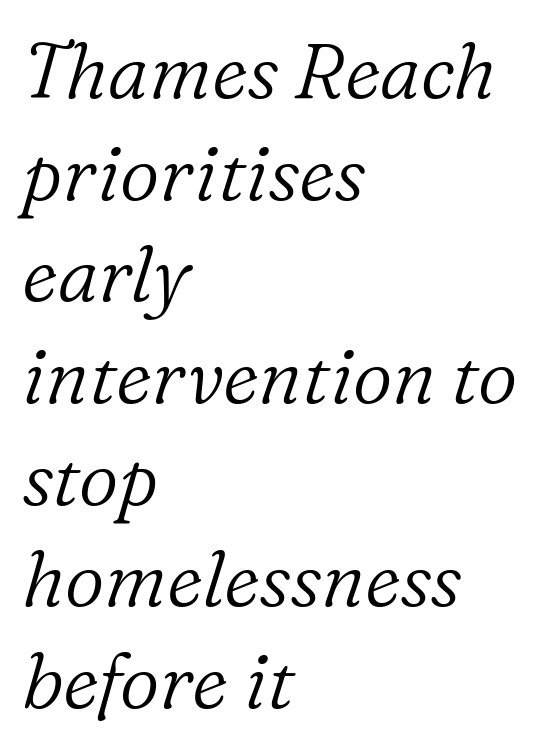
The image shows 77 px light serif type, italic (leaning right); set left-aligned, normal line spacing (1.32x), normal letter spacing, not underlined; low stroke contrast and a medium x-height.
